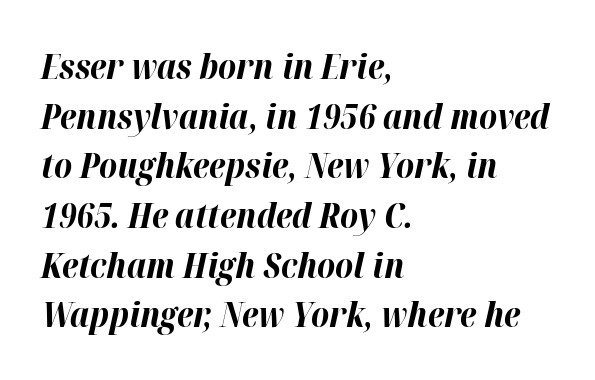
The image shows 35 px bold type, italic (leaning right); set left-aligned, normal line spacing (1.42x), normal letter spacing, not underlined; high stroke contrast and a medium x-height.
